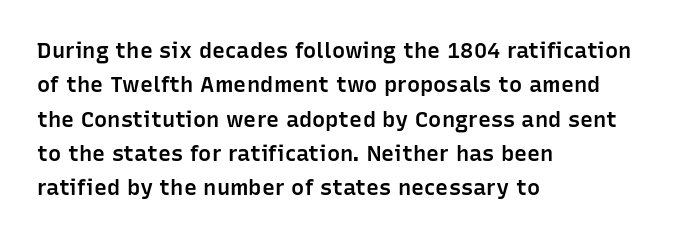
The lines in this sample share a left origin and differ only in where they stop. Firm but not heavy-handed strokes: this text is semibold. A typesetter would call this leading conventional body-copy spacing. Decoration check: the copy has no underline. There is no visible air inserted between adjacent glyphs. Ordinary non-slanted type is in use.
